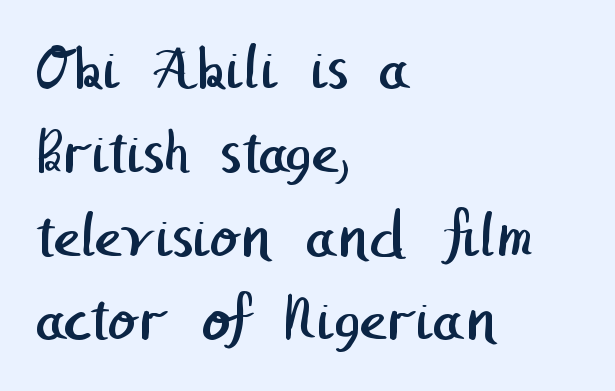
{"serif": "no", "bold": "no", "weight": "regular", "width": "normal", "stroke_contrast": "low", "x_height": "medium", "underline": "no", "align": "left", "line_spacing": "normal", "line_spacing_ratio": 1.27, "letter_spacing": "normal", "letter_spacing_em": 0.0, "glyph_px": 66}
